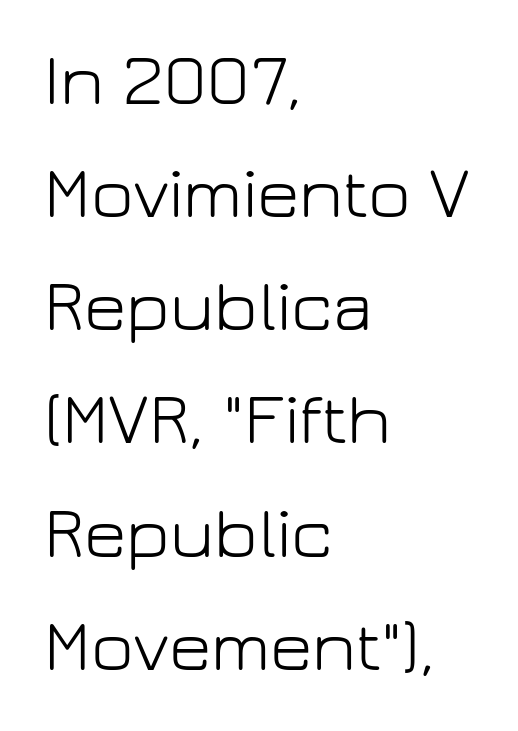
Every stem runs plumb, perpendicular to the baseline. Character widths vary here, with narrow letters taking less room than wide ones. All the whitespace from short lines collects on the right. The type family on display is of the sans-serif kind.
